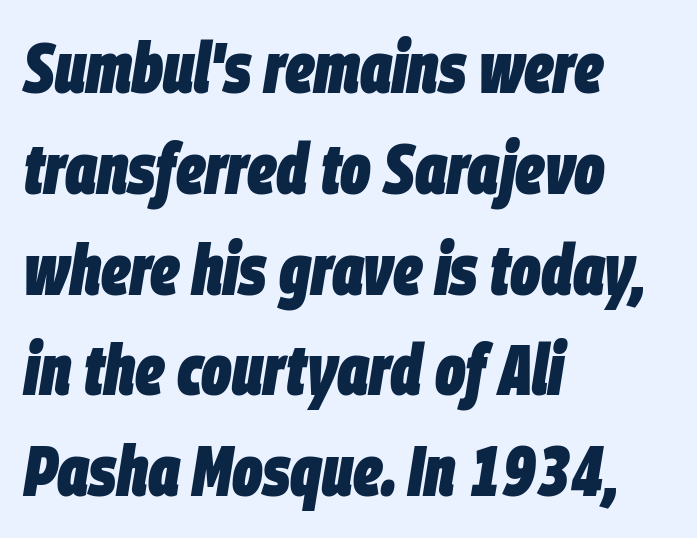
The image shows 71 px heavy, condensed type, italic (leaning right); set left-aligned, normal line spacing (1.42x), normal letter spacing, not underlined; low stroke contrast and a large x-height.
